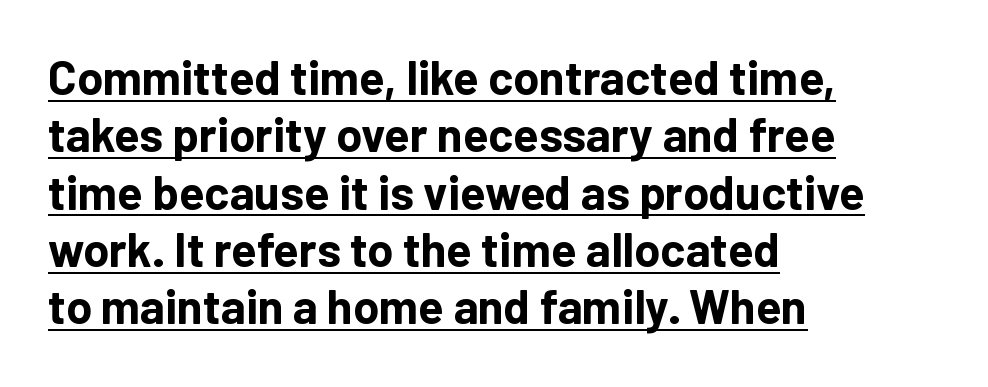
Underlining? Definitely there. Does extra space separate the letters? No, they use regular spacing. Line starts are locked; line ends wander. Do the characters align in a grid? No, the font is proportional. If you drew a line through each stem, it would be perfectly vertical.
